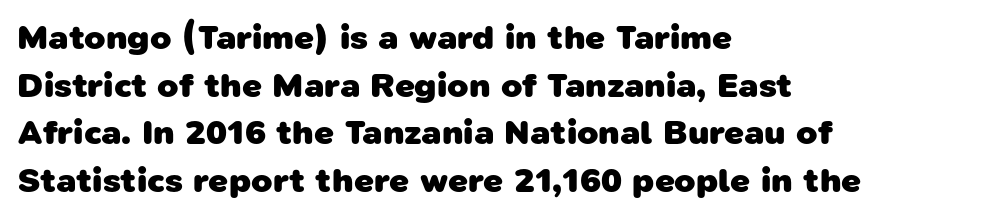
Q: Is the text bold? A: Yes.
Q: Is the typeface a serif or a sans-serif typeface? A: Sans-serif.
Q: Is the text underlined? A: No.
Q: How is the paragraph aligned? A: Left-aligned.
Q: Is the spacing between letters normal or unusually wide? A: Normal.
Q: Is the spacing between lines tight, normal or loose? A: Normal.
Q: Width (condensed, normal, or wide)? A: Normal.
Q: Stroke contrast? A: Low.
Q: x-height? A: Medium.
Q: Monospaced? A: No.
